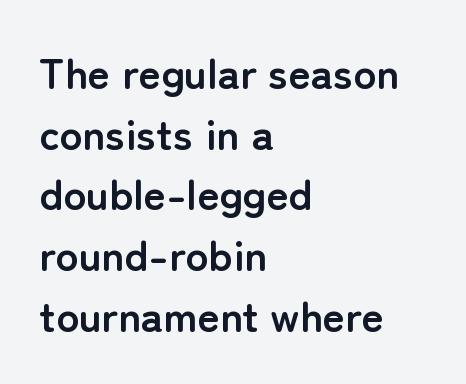
Q: Is the text bold? A: Yes.
Q: Is the text italic (slanted)? A: No, it is upright.
Q: Is the typeface a serif or a sans-serif typeface? A: Sans-serif.
Q: Is the text underlined? A: No.
Q: How is the paragraph aligned? A: Left-aligned.
Q: Is the spacing between letters normal or unusually wide? A: Normal.
Q: Is the spacing between lines tight, normal or loose? A: Normal.
Q: Width (condensed, normal, or wide)? A: Normal.
Q: Stroke contrast? A: Low.
Q: x-height? A: Medium.
Q: Monospaced? A: No.
